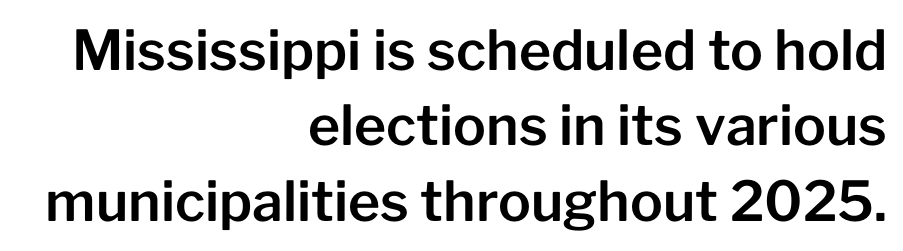
These lines sit exactly where default settings would place them. The designer went with a sans here, leaving each stem footless. Is this a fixed-width face? No — the glyphs have proportional, varying widths. Here the glyphs are tracked normally, forming tight word shapes. Bare-footed words on every line. Each line ends at the same right margin while the left side varies.
